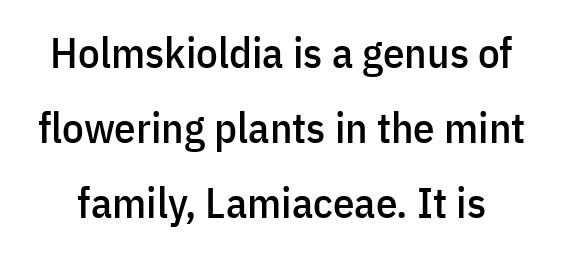
{"serif": "no", "italic": "no", "width": "condensed", "stroke_contrast": "low", "x_height": "medium", "monospaced": "no", "underline": "no", "line_spacing_ratio": 1.75, "letter_spacing": "normal", "letter_spacing_em": 0.0, "glyph_px": 43}
